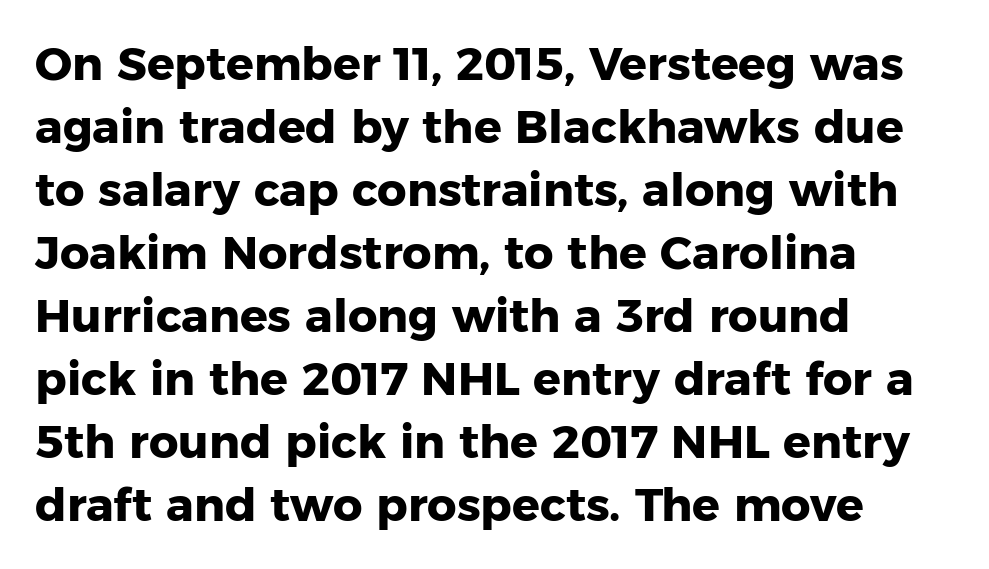
{"serif": "no", "italic": "no", "bold": "yes", "weight": "heavy", "width": "normal", "stroke_contrast": "low", "x_height": "medium", "monospaced": "no", "underline": "no", "align": "left", "line_spacing": "normal", "line_spacing_ratio": 1.37, "letter_spacing": "normal", "letter_spacing_em": 0.0, "glyph_px": 46}
